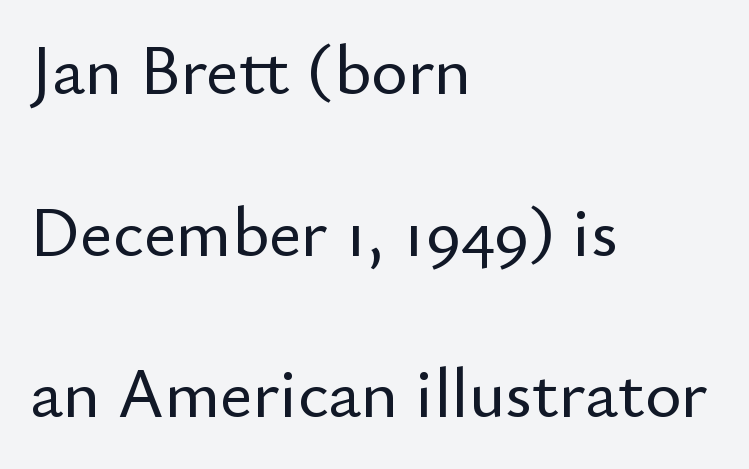
Q: Is the text italic (slanted)? A: No, it is upright.
Q: Is the typeface a serif or a sans-serif typeface? A: Sans-serif.
Q: Is the text underlined? A: No.
Q: How is the paragraph aligned? A: Left-aligned.
Q: Is the spacing between letters normal or unusually wide? A: Normal.
Q: Is the spacing between lines tight, normal or loose? A: Loose.
Q: Width (condensed, normal, or wide)? A: Normal.
Q: Stroke contrast? A: Low.
Q: x-height? A: Small.
Q: Monospaced? A: No.
